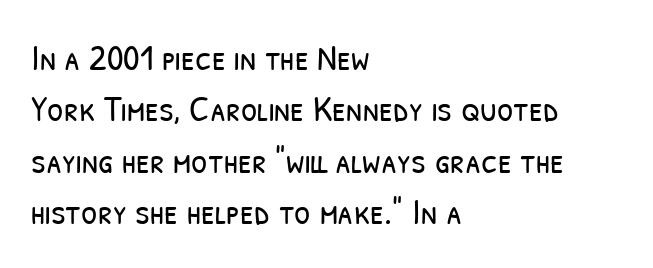
{"serif": "no", "bold": "no", "weight": "light", "width": "condensed", "stroke_contrast": "low", "x_height": "medium", "monospaced": "no", "underline": "no", "align": "left", "line_spacing": "normal", "line_spacing_ratio": 1.39, "letter_spacing": "normal", "letter_spacing_em": 0.0, "glyph_px": 37}
